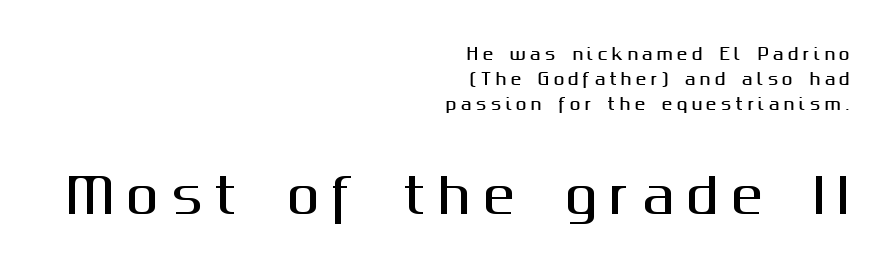
The image shows 48 px sans-serif type, upright; set right-aligned, normal line spacing (1.57x), unusually wide letter spacing (+0.26 em), not underlined; the second (bottom) block is 3.0x larger; medium stroke contrast and a medium x-height.
